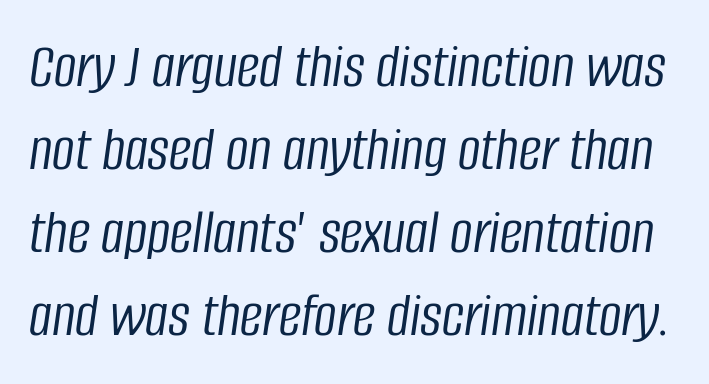
Q: Is the text bold? A: No.
Q: Is the text italic (slanted)? A: Yes, it leans right by about 8 degrees.
Q: Is the text underlined? A: No.
Q: Is the spacing between letters normal or unusually wide? A: Normal.
Q: Is the spacing between lines tight, normal or loose? A: Normal.
Q: Width (condensed, normal, or wide)? A: Condensed.
Q: Stroke contrast? A: Low.
Q: x-height? A: Large.
Q: Monospaced? A: No.
